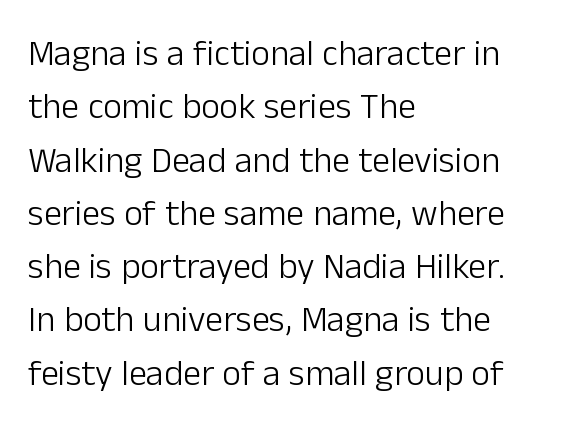
The image shows 36 px light sans-serif type, upright; set left-aligned, normal line spacing (1.48x), normal letter spacing, not underlined; low stroke contrast and a medium x-height.
